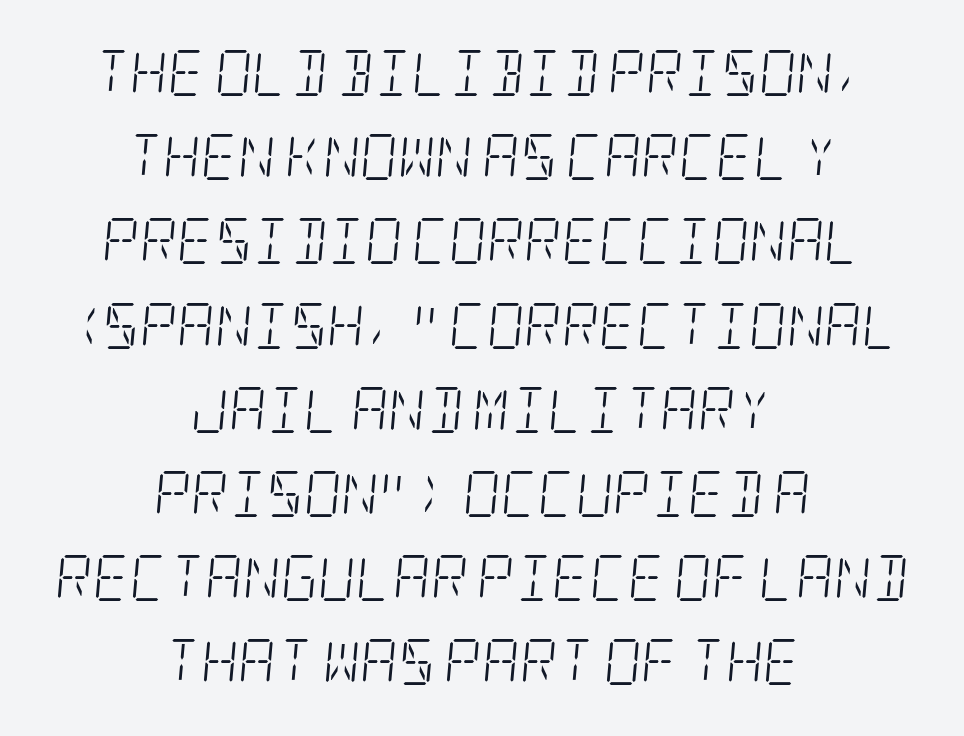
Q: Is the text bold? A: No.
Q: Is the text italic (slanted)? A: Yes, it leans right by about 5 degrees.
Q: Is the typeface a serif or a sans-serif typeface? A: Serif.
Q: Is the text underlined? A: No.
Q: How is the paragraph aligned? A: Centered.
Q: Is the spacing between letters normal or unusually wide? A: Normal.
Q: Width (condensed, normal, or wide)? A: Condensed.
Q: Stroke contrast? A: Low.
Q: x-height? A: Large.
